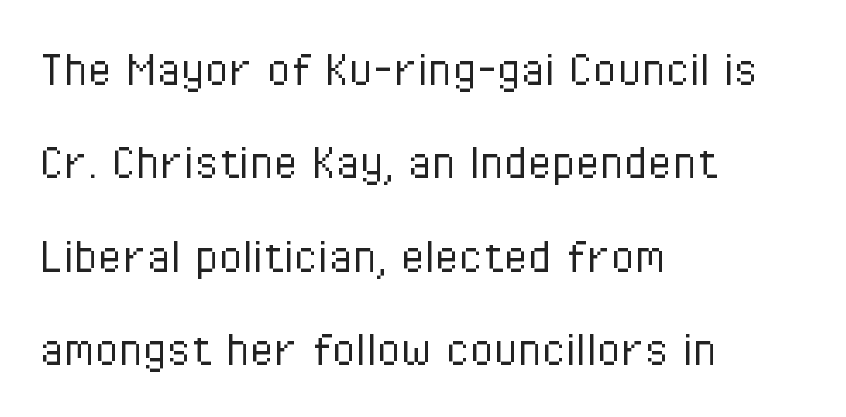
{"serif": "no", "italic": "no", "bold": "no", "weight": "light", "width": "condensed", "stroke_contrast": "low", "x_height": "medium", "monospaced": "no", "underline": "no", "align": "left", "line_spacing": "normal", "line_spacing_ratio": 1.7, "letter_spacing": "normal", "letter_spacing_em": 0.0, "glyph_px": 55}
